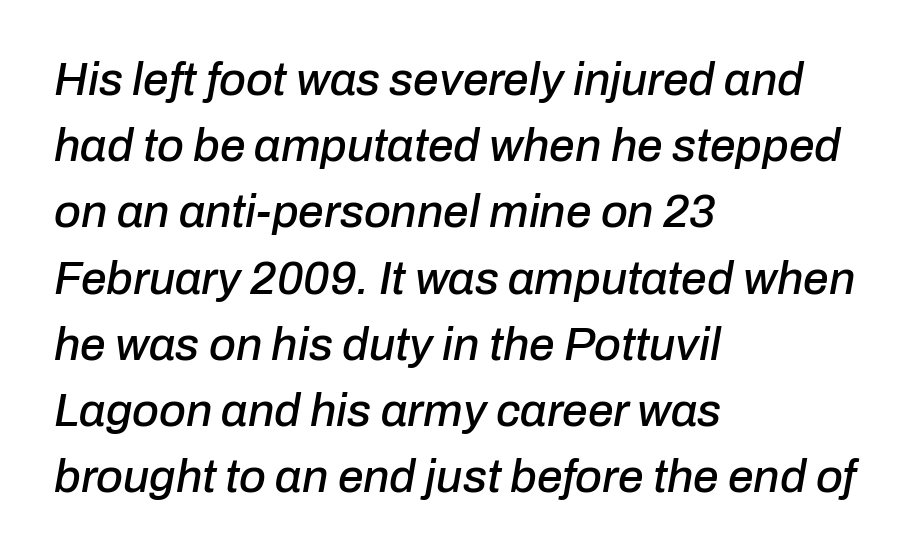
The image shows 46 px text type, italic (leaning right); set left-aligned, normal line spacing (1.44x), normal letter spacing, not underlined; low stroke contrast and a medium x-height.
